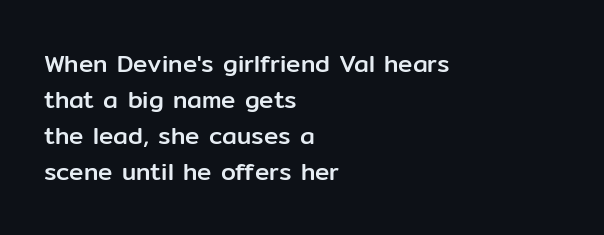
You can tell it's not italic because the verticals are truly vertical. Whoever set this chose a conventional vertical rhythm. The line texture is even and compact thanks to regular tracking. Each row of text sits above clean, open space.
